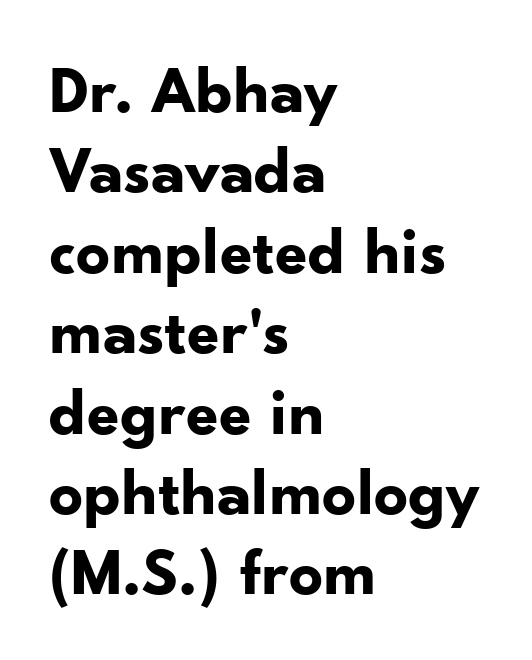
{"serif": "no", "italic": "no", "bold": "yes", "weight": "bold", "width": "normal", "stroke_contrast": "low", "x_height": "small", "monospaced": "no", "underline": "no", "align": "left", "line_spacing_ratio": 1.2, "letter_spacing": "normal", "letter_spacing_em": 0.0, "glyph_px": 67}
